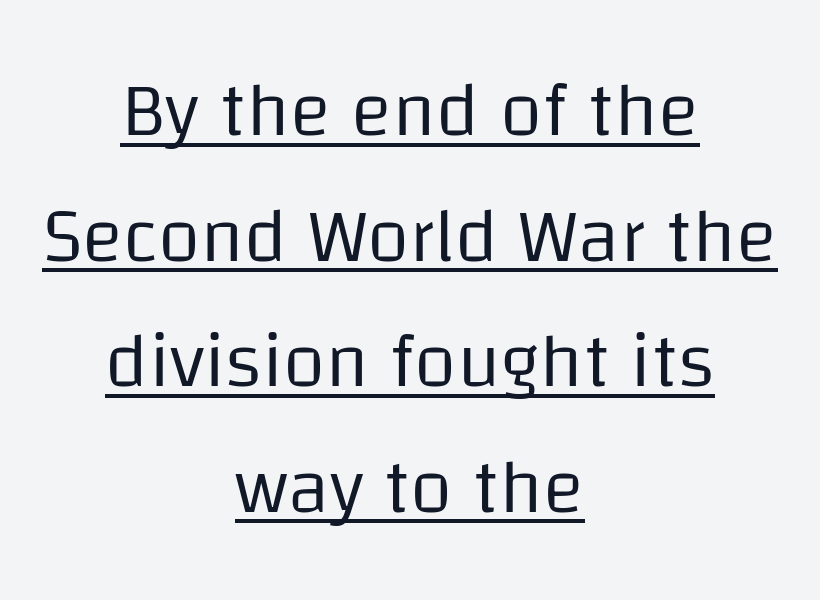
The image shows 77 px regular-weight sans-serif type, upright; set centered, normal line spacing (1.63x), normal letter spacing, underlined; low stroke contrast and a large x-height.
